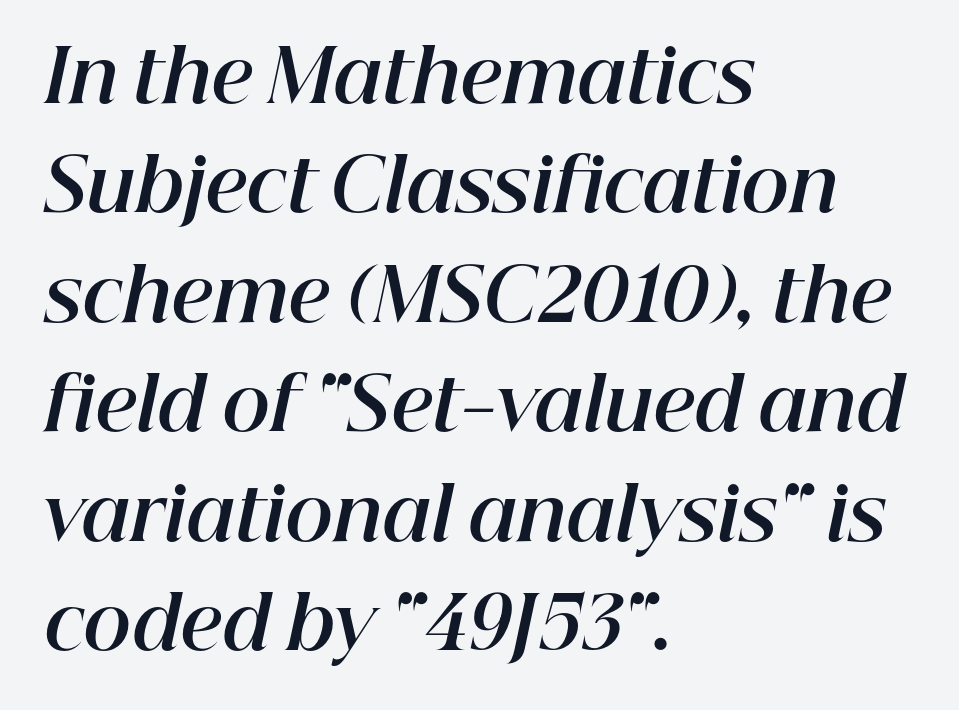
This sample uses an oblique cut, with every glyph tilted off the vertical. Caption: multi-line text, flush left, ragged right. Between one letter and the next there's only the usual sliver of space. Baseline-to-baseline distance is the conventional proportion of letter height. Each letter keeps its own natural width here, so spacing adapts to shape. Check the space under the baseline: it is left empty.
